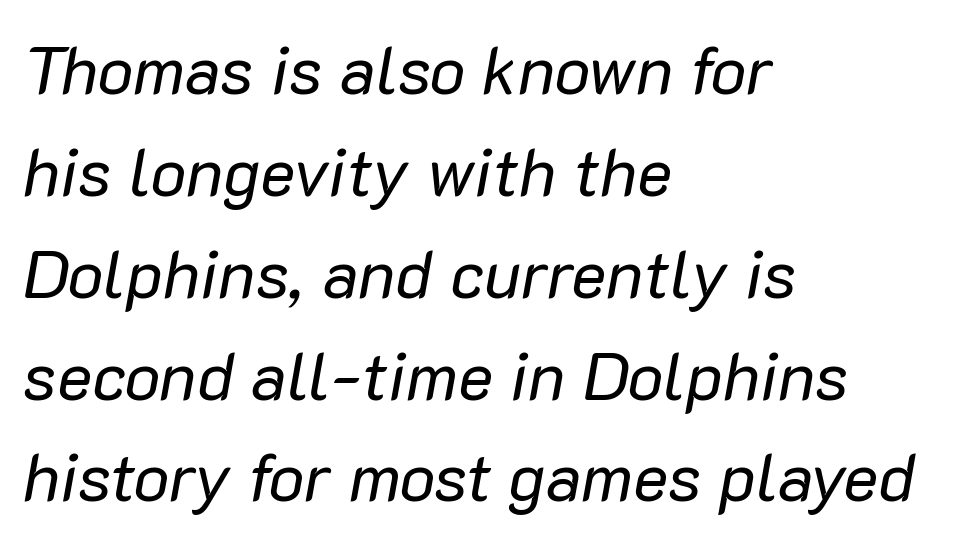
Any mark beneath the type? The region is blank. Ink coverage per letter is moderate at most. The block of text has a typical density, with ordinary space between rows. Which margin do the lines hug? The left one — the right edge is uneven. This sample has the flowing, uneven cadence of proportional lettering. Compared with ordinary roman type, these characters are visibly tilted.
